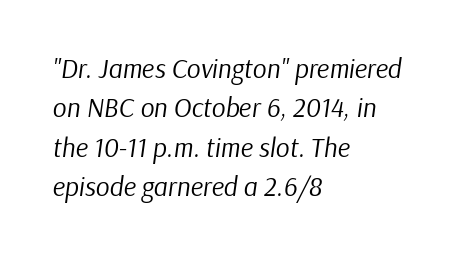
{"italic": "yes", "lean": "right", "slant_degrees": 9, "bold": "no", "underline": "no", "align": "left", "line_spacing": "normal", "line_spacing_ratio": 1.46, "letter_spacing": "normal", "letter_spacing_em": 0.0, "glyph_px": 27}
